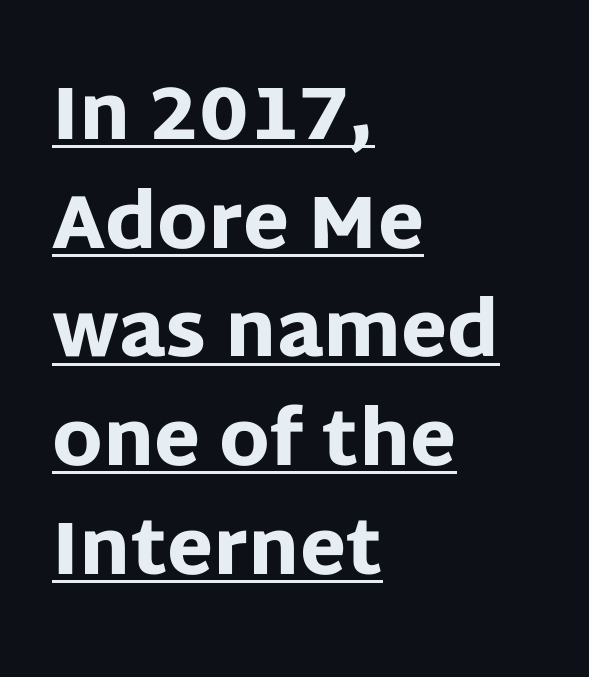
The image shows 75 px heavy sans-serif type, upright; set left-aligned, normal line spacing (1.45x), normal letter spacing, underlined; low stroke contrast and a large x-height.
